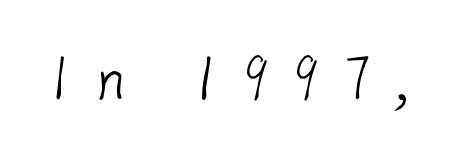
The image shows 67 px light sans-serif type; set unusually wide letter spacing (+0.24 em), not underlined; low stroke contrast and a medium x-height.
